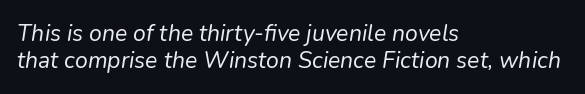
{"italic": "yes", "lean": "right", "slant_degrees": 9, "bold": "no", "underline": "no", "align": "left", "line_spacing_ratio": 1.17, "letter_spacing": "normal", "letter_spacing_em": 0.0, "glyph_px": 23}
